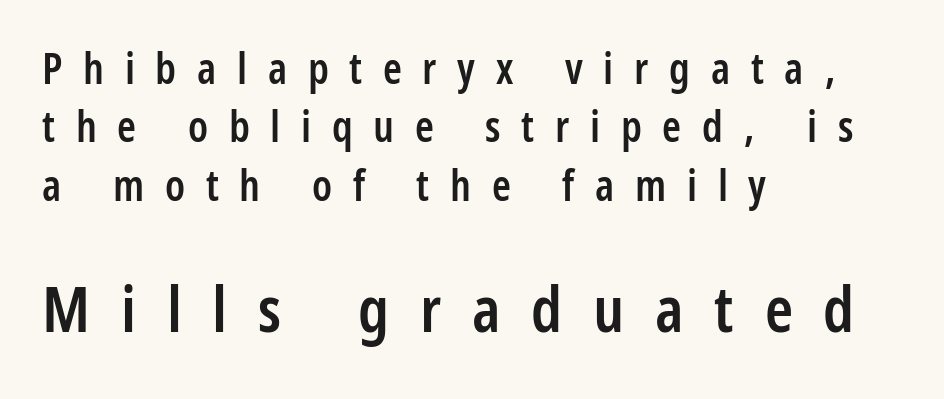
The image shows 64 px semibold, condensed sans-serif type, upright; set left-aligned, normal line spacing (1.36x), unusually wide letter spacing (+0.48 em), not underlined; the second (bottom) block is 1.49x larger; low stroke contrast and a large x-height.
